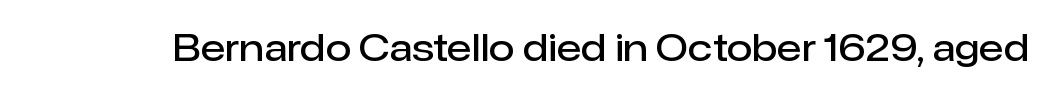
{"serif": "no", "italic": "no", "bold": "semi", "weight": "semibold", "width": "normal", "stroke_contrast": "low", "x_height": "medium", "monospaced": "no", "underline": "no", "letter_spacing": "normal", "letter_spacing_em": 0.0, "glyph_px": 37}
